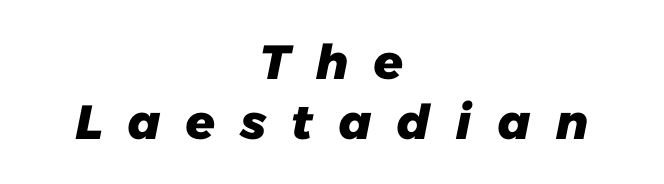
The image shows 48 px heavy sans-serif type; set centered, line spacing 1.24x, unusually wide letter spacing (+0.49 em), not underlined; low stroke contrast and a medium x-height.
